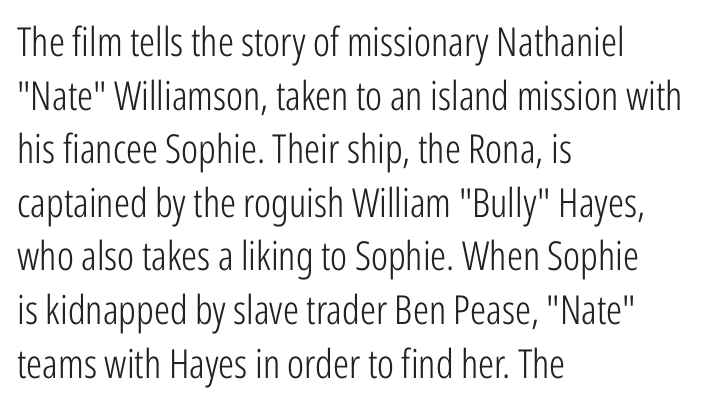
{"serif": "no", "italic": "no", "bold": "no", "weight": "light", "width": "condensed", "stroke_contrast": "low", "x_height": "medium", "monospaced": "no", "underline": "no", "align": "left", "line_spacing": "normal", "line_spacing_ratio": 1.34, "letter_spacing": "normal", "letter_spacing_em": 0.0, "glyph_px": 40}
